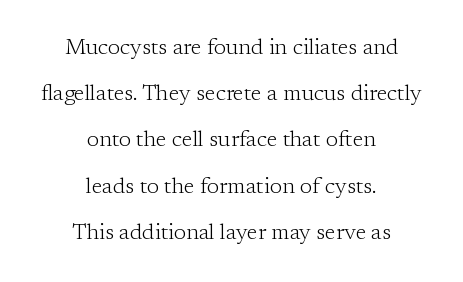
Bare-footed words on every line. Short and long lines alike share a common midpoint. The lines are spread far apart with generous leading. Tall strokes in this sample are plumb rather than angled. Counters stay open thanks to moderate or lighter strokes.
